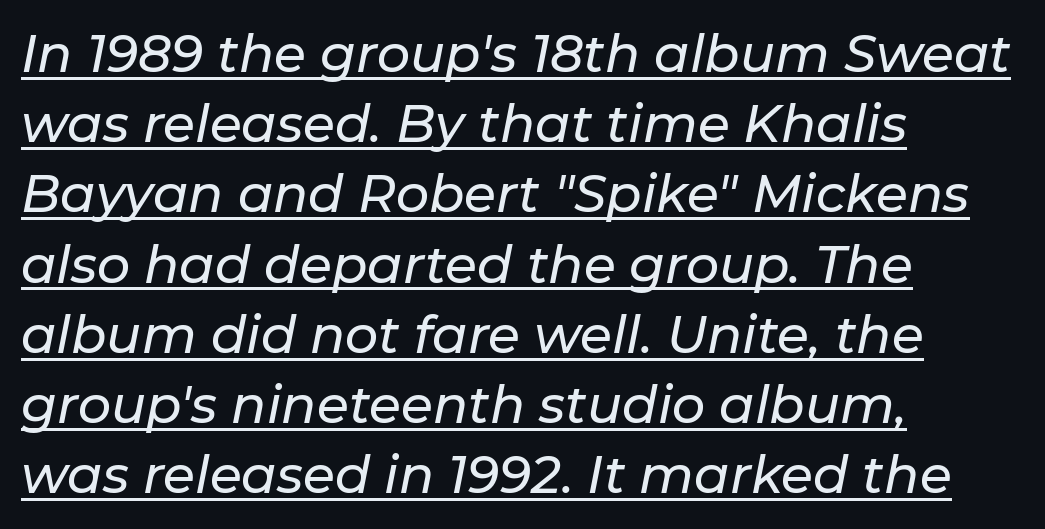
The image shows 52 px text type, italic (leaning right); set left-aligned, normal line spacing (1.35x), normal letter spacing, underlined; low stroke contrast and a medium x-height.
